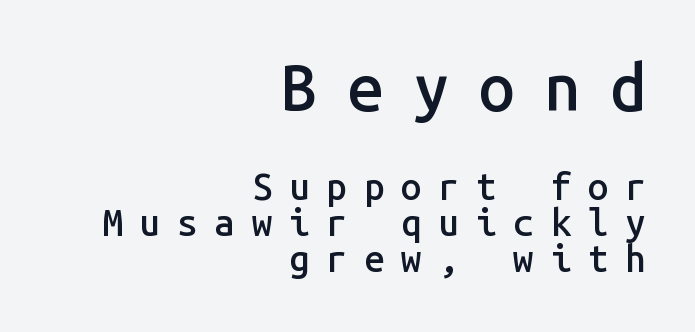
Each letter's strokes conclude bluntly, with no projecting serifs. Large over small — that's the arrangement of the two blocks here. Heft: intermediate — a semibold. What stands out about the letter spacing? Its width — letters are far apart. The lettering holds an erect, upright posture throughout.
